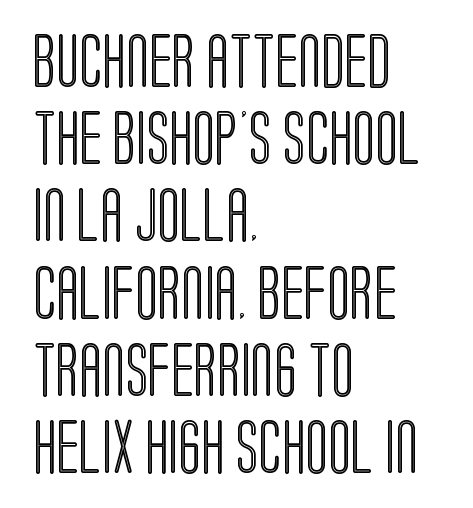
The image shows 54 px condensed type, upright; set left-aligned, normal line spacing (1.43x), normal letter spacing, not underlined; a large x-height.
